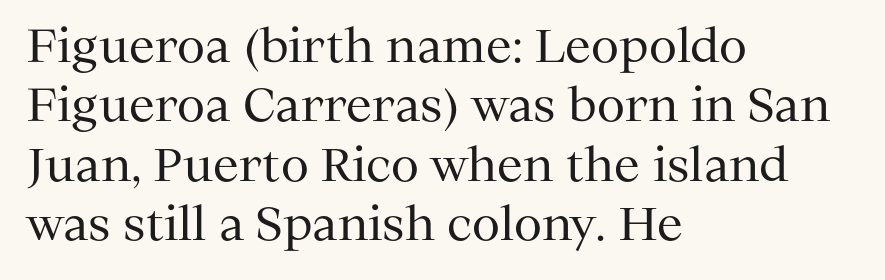
Q: Is the text bold? A: No.
Q: Is the text italic (slanted)? A: No, it is upright.
Q: Is the typeface a serif or a sans-serif typeface? A: Serif.
Q: Is the text underlined? A: No.
Q: How is the paragraph aligned? A: Left-aligned.
Q: Is the spacing between letters normal or unusually wide? A: Normal.
Q: Is the spacing between lines tight, normal or loose? A: Normal.
Q: Width (condensed, normal, or wide)? A: Normal.
Q: Stroke contrast? A: Medium.
Q: x-height? A: Medium.
Q: Monospaced? A: No.
